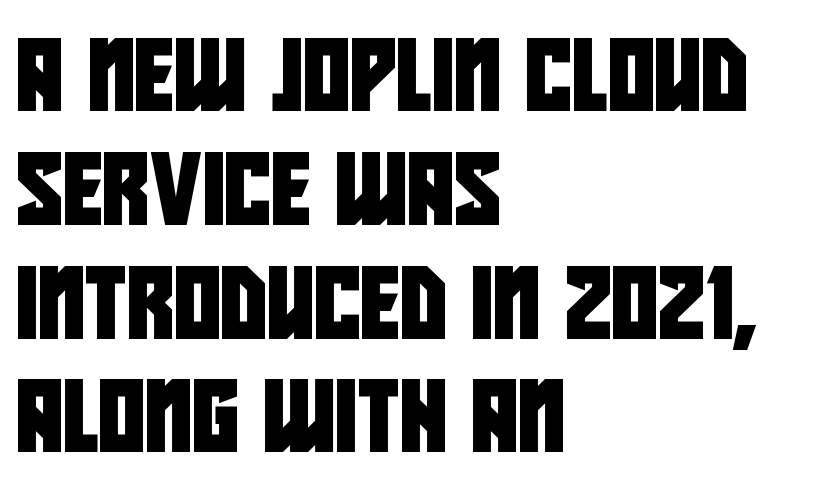
{"serif": "no", "width": "condensed", "stroke_contrast": "low", "x_height": "large", "monospaced": "no", "underline": "no", "align": "left", "line_spacing": "normal", "line_spacing_ratio": 1.58, "letter_spacing": "normal", "letter_spacing_em": 0.0, "glyph_px": 72}
